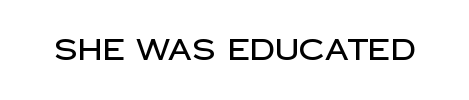
Q: Is the text italic (slanted)? A: No, it is upright.
Q: Is the typeface a serif or a sans-serif typeface? A: Sans-serif.
Q: Is the text underlined? A: No.
Q: Is the spacing between letters normal or unusually wide? A: Normal.
Q: Width (condensed, normal, or wide)? A: Normal.
Q: Stroke contrast? A: Low.
Q: x-height? A: Large.
Q: Monospaced? A: No.
